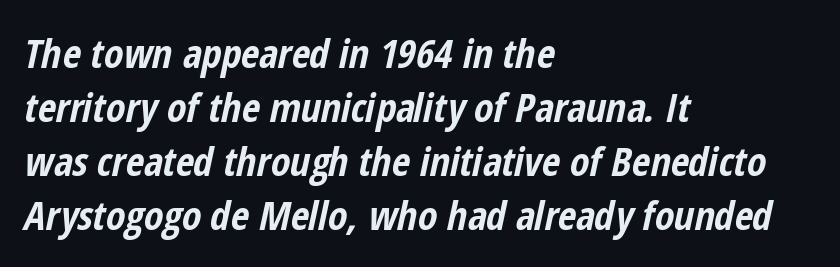
{"italic": "yes", "lean": "right", "slant_degrees": 12, "bold": "yes", "weight": "bold", "width": "condensed", "stroke_contrast": "low", "x_height": "medium", "monospaced": "no", "underline": "no", "align": "left", "line_spacing": "normal", "line_spacing_ratio": 1.35, "letter_spacing": "normal", "letter_spacing_em": 0.0, "glyph_px": 40}
